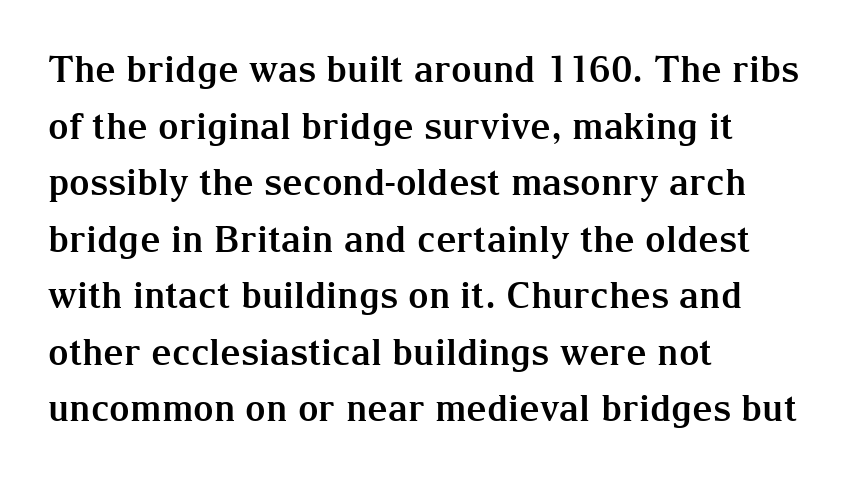
These lines stack with their left ends in a neat column. Nobody drew a line under any word here. Bold? Absolutely — the strokes are thick and heavy. Spacing verdict: proportional, widths tailored to each character.
